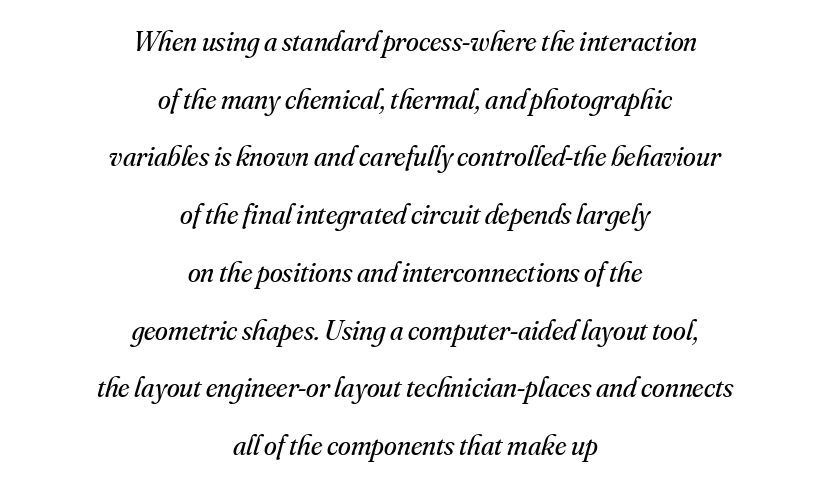
The image shows 29 px regular-weight serif type, italic (leaning right); set centered, loose line spacing (1.99x), normal letter spacing, not underlined; medium stroke contrast and a small x-height.
